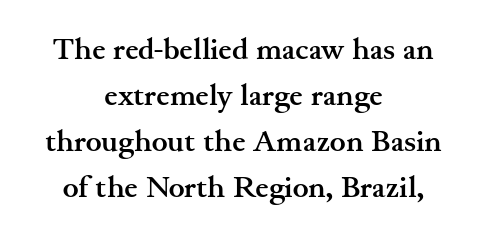
The image shows 30 px semibold, wide serif type, upright; set centered, normal line spacing (1.53x), normal letter spacing, not underlined; medium stroke contrast and a small x-height.
